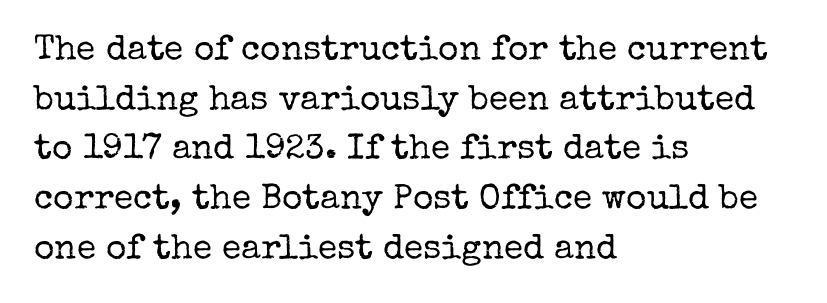
Tall strokes in this sample are plumb rather than angled. Look at the tracking — it's just the regular setting, nothing added. Does the copy run flush right? No — it runs flush left. The space between consecutive lines is moderate. The face looks like a standard text weight, possibly lighter. Each letter keeps its own natural width here, so spacing adapts to shape.
